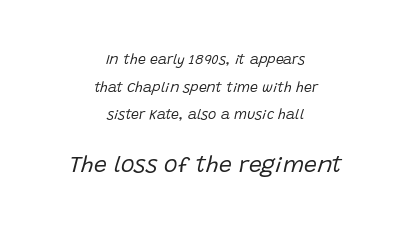
Words float on clear page, feet unadorned. In CSS terms this would be text-align: center. A great deal of white space separates one row of letters from the next. Quick note: italic. If you squint, the bottom block still reads clearly — it's the larger of the two. Short note: letters normally spaced.
